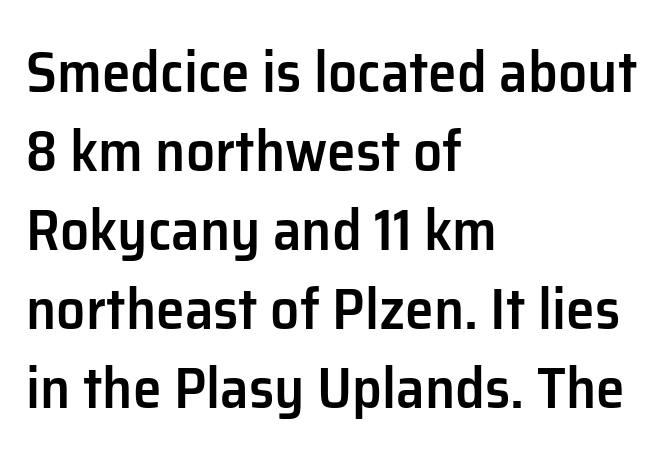
Q: Is the text bold? A: Semi-bold.
Q: Is the text italic (slanted)? A: No, it is upright.
Q: Is the typeface a serif or a sans-serif typeface? A: Sans-serif.
Q: Is the text underlined? A: No.
Q: How is the paragraph aligned? A: Left-aligned.
Q: Is the spacing between letters normal or unusually wide? A: Normal.
Q: Is the spacing between lines tight, normal or loose? A: Normal.
Q: Width (condensed, normal, or wide)? A: Normal.
Q: Stroke contrast? A: Low.
Q: x-height? A: Medium.
Q: Monospaced? A: No.
